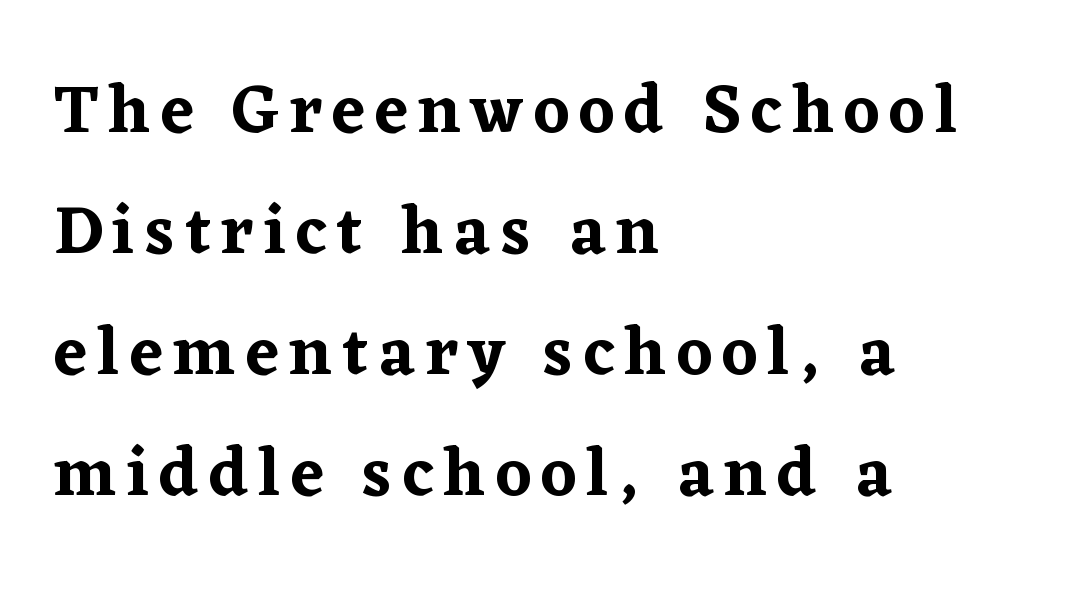
The image shows 68 px serif type, upright; set left-aligned, line spacing 1.78x, not underlined; low stroke contrast and a medium x-height.
